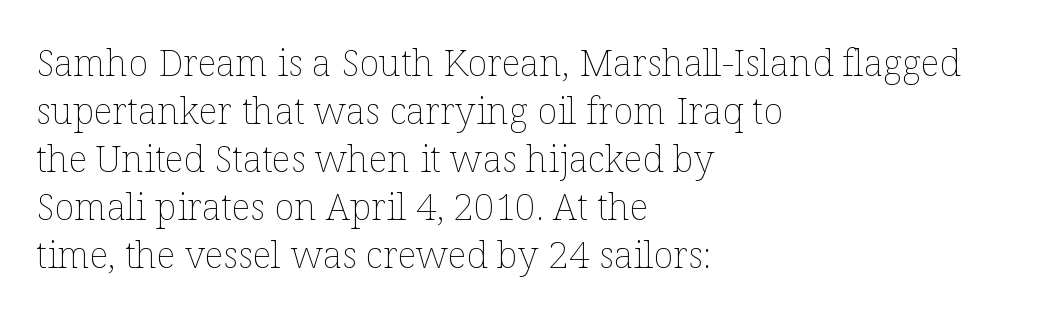
{"italic": "no", "bold": "no", "weight": "thin", "width": "normal", "stroke_contrast": "low", "x_height": "medium", "monospaced": "no", "underline": "no", "align": "left", "line_spacing": "normal", "line_spacing_ratio": 1.3, "letter_spacing": "normal", "letter_spacing_em": 0.0, "glyph_px": 37}
